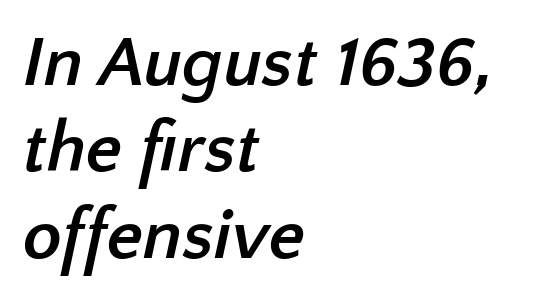
{"serif": "no", "bold": "yes", "weight": "semibold", "width": "normal", "stroke_contrast": "low", "x_height": "medium", "monospaced": "no", "underline": "no", "align": "left", "line_spacing_ratio": 1.2, "letter_spacing": "normal", "letter_spacing_em": 0.0, "glyph_px": 72}
